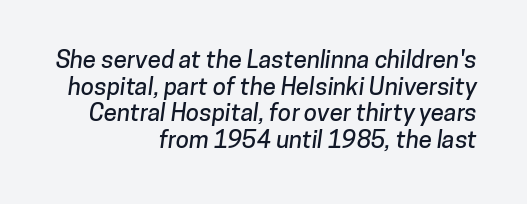
Teacher's note: observe the even right margin — that is flush-right alignment. Leading is clearly below the norm, producing a dense column. The rendering keeps characters at their native spacing. Only glyphs here, with clear space below each row.
